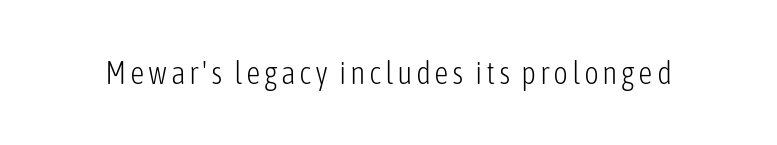
Q: Is the text bold? A: No.
Q: Is the text italic (slanted)? A: No, it is upright.
Q: Is the typeface a serif or a sans-serif typeface? A: Sans-serif.
Q: Is the text underlined? A: No.
Q: Width (condensed, normal, or wide)? A: Condensed.
Q: Stroke contrast? A: Low.
Q: x-height? A: Medium.
Q: Monospaced? A: No.
